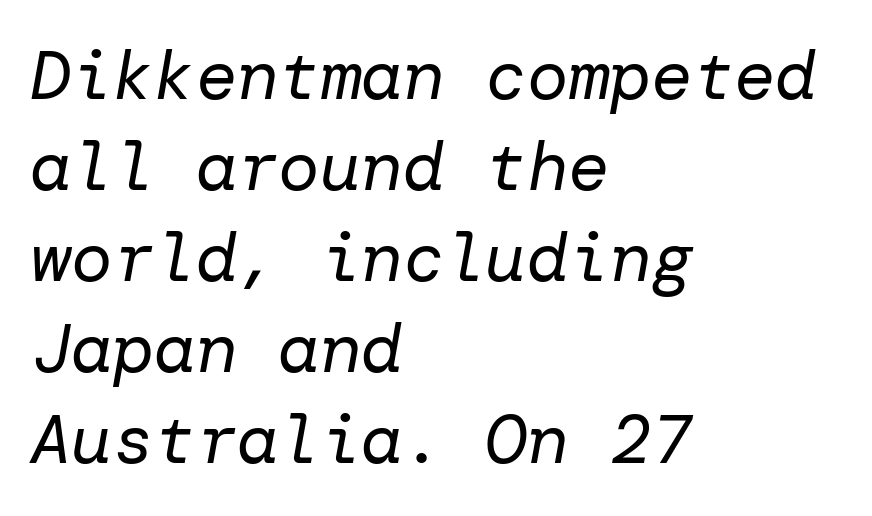
Q: Is the text bold? A: No.
Q: Is the text italic (slanted)? A: Yes, it leans right by about 10 degrees.
Q: Is the text underlined? A: No.
Q: How is the paragraph aligned? A: Left-aligned.
Q: Is the spacing between letters normal or unusually wide? A: Normal.
Q: Is the spacing between lines tight, normal or loose? A: Normal.
Q: Width (condensed, normal, or wide)? A: Normal.
Q: Stroke contrast? A: Low.
Q: x-height? A: Medium.
